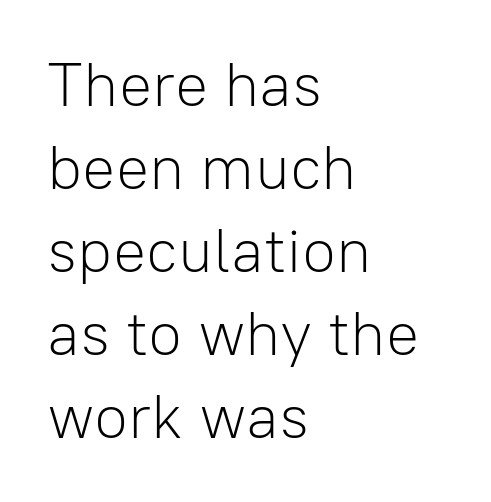
Quick note: not italic, upright. Any mark beneath the type? The region is blank. Stem width sits at or under what a default text font uses. You could not count columns in this text — the font is proportionally spaced. The compositor pushed each line to the left boundary.
